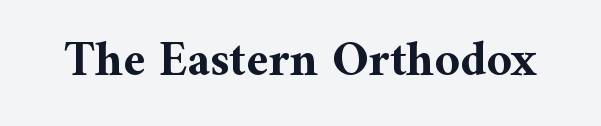
The image shows 49 px bold serif type, upright; set normal letter spacing, not underlined; medium stroke contrast and a medium x-height.
